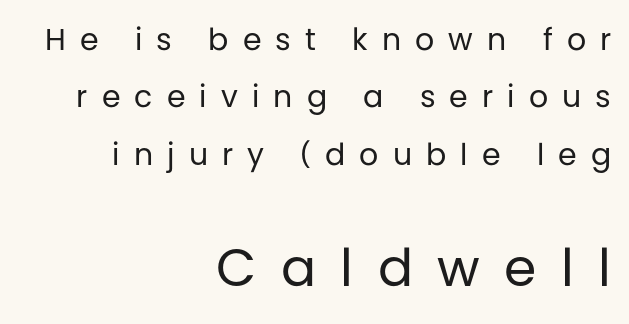
{"serif": "no", "italic": "no", "bold": "no", "weight": "regular", "width": "normal", "stroke_contrast": "low", "x_height": "large", "monospaced": "no", "underline": "no", "align": "right", "line_spacing": "loose", "line_spacing_ratio": 1.91, "letter_spacing": "wide", "letter_spacing_em": 0.47, "larger_block": "second", "size_ratio": 1.73, "glyph_px": 52}
